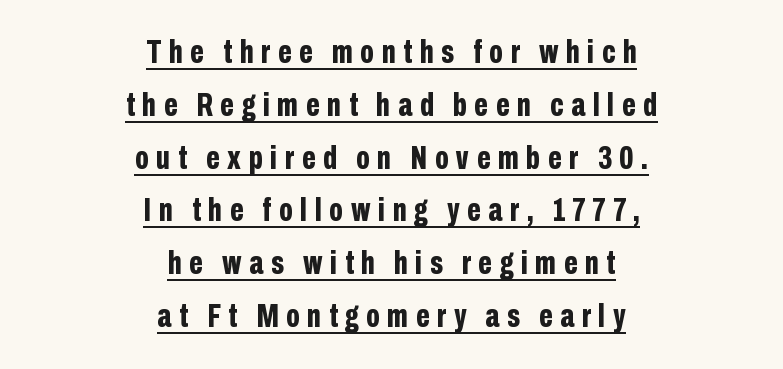
The image shows 33 px bold, condensed sans-serif type, upright; set centered, normal line spacing (1.6x), unusually wide letter spacing (+0.23 em), underlined; low stroke contrast and a medium x-height.
